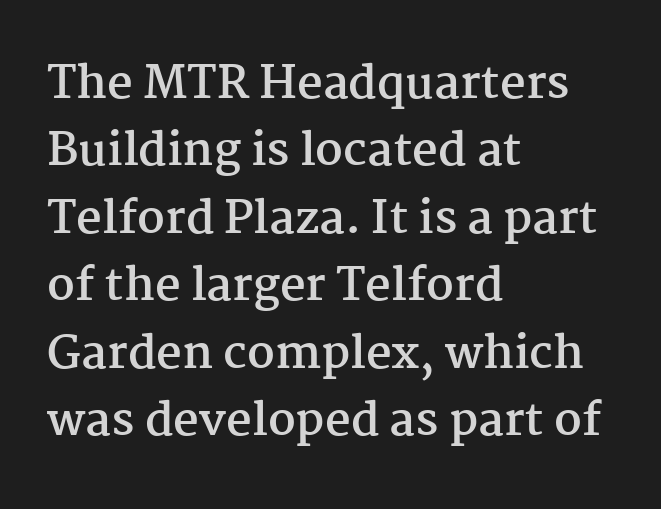
Has an underline been added? It has not. Is the letter spacing exaggerated? No — it looks like the ordinary default. Regarding leading, the lines here are spaced in the standard way. Little horizontal feet cap the strokes, marking this as serif type. Notice how the passage keeps a crisp vertical edge on the left only.
